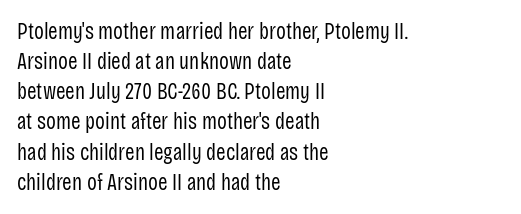
Teacher's note: observe the even left margin — that is flush-left alignment. Does extra space separate the letters? No, they use regular spacing. In terms of posture, this sample is upright. The glyphs are unaccompanied by any horizontal stroke below them. The lines sit at an ordinary, default distance from one another.
